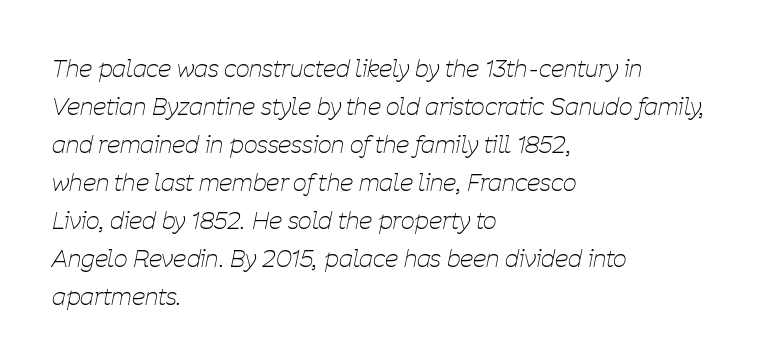
{"italic": "yes", "lean": "right", "slant_degrees": 11, "bold": "no", "underline": "no", "align": "left", "line_spacing": "normal", "line_spacing_ratio": 1.58, "letter_spacing": "normal", "letter_spacing_em": 0.0, "glyph_px": 24}
